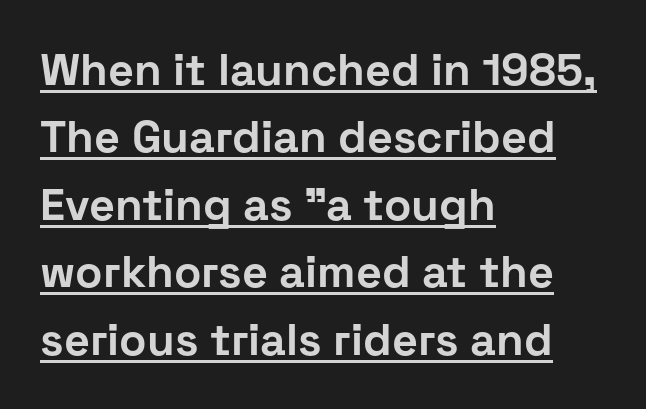
Serif or sans? Sans — the stroke terminals are bare. You'd pick this weight for a headline — it's a proper bold. The lines in this sample share a left origin and differ only in where they stop. The lettering holds an erect, upright posture throughout.
